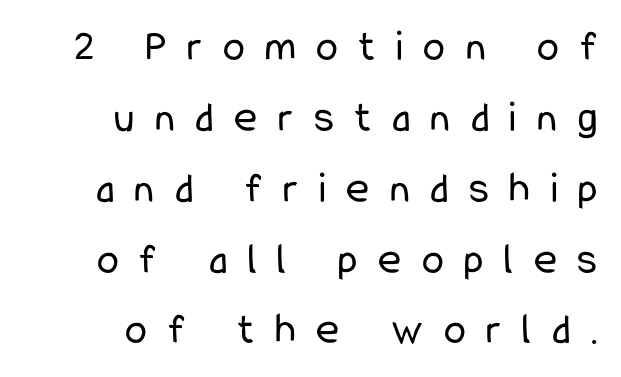
Q: Is the text bold? A: No.
Q: Is the text italic (slanted)? A: No, it is upright.
Q: Is the typeface a serif or a sans-serif typeface? A: Sans-serif.
Q: Is the text underlined? A: No.
Q: How is the paragraph aligned? A: Right-aligned.
Q: Is the spacing between letters normal or unusually wide? A: Unusually wide.
Q: Is the spacing between lines tight, normal or loose? A: Normal.
Q: Width (condensed, normal, or wide)? A: Condensed.
Q: Stroke contrast? A: Low.
Q: x-height? A: Medium.
Q: Monospaced? A: No.
